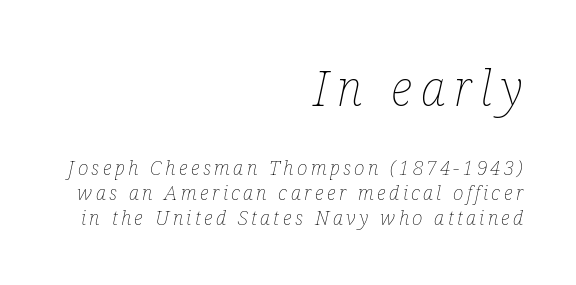
{"italic": "yes", "lean": "right", "slant_degrees": 12, "bold": "no", "weight": "thin", "width": "condensed", "stroke_contrast": "low", "x_height": "medium", "monospaced": "no", "underline": "no", "align": "right", "line_spacing": "normal", "line_spacing_ratio": 1.25, "larger_block": "first", "size_ratio": 2.45, "glyph_px": 49}
